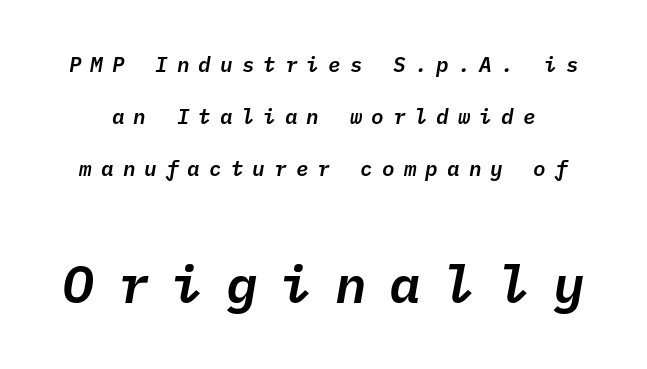
A typesetter would call this heavily tracked-out type. Every character here occupies the same horizontal width, giving the sample a typewriter-like rhythm. Compare the two chunks: the lower has the greater cap height. Rule under the text: the space is simply empty. Would a proofreader flag this as italicized? Yes. Summary of vertical rhythm: relaxed, with wide interline spacing.
